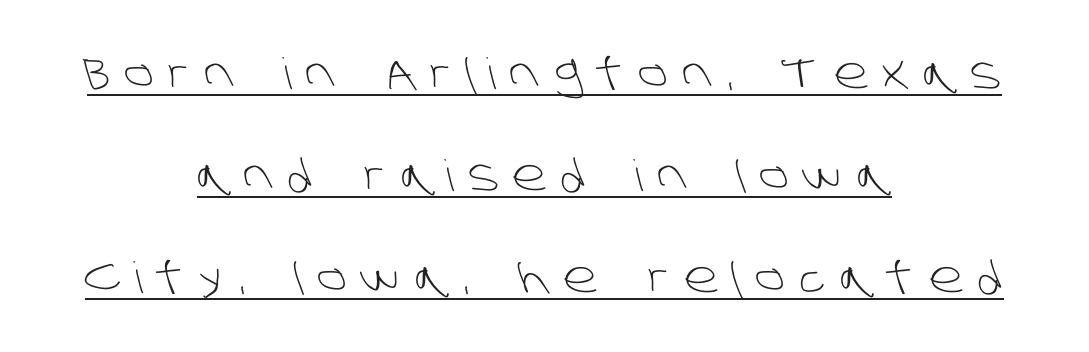
The setting favours the middle, as headings and verse often do. The specimen includes a rule beneath the text block's lines. Heft: none added — not bold. There is plenty of visible air inserted between adjacent glyphs. Nothing sits at the stroke ends, so this counts as sans-serif. Notice the wide empty band between every row — that's loose leading.
